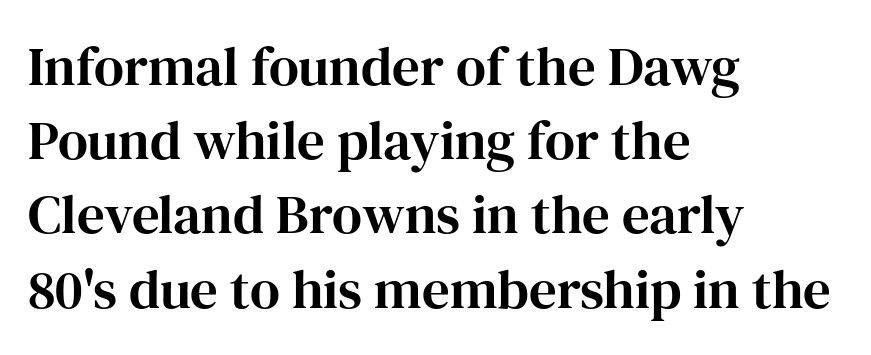
This sample is left-justified, so line endings fall wherever the words run out. Quick note: interline space is typical. No extra tracking has been applied to these lines. Do the characters align in a grid? No, the font is proportional. Posture: vertical.
